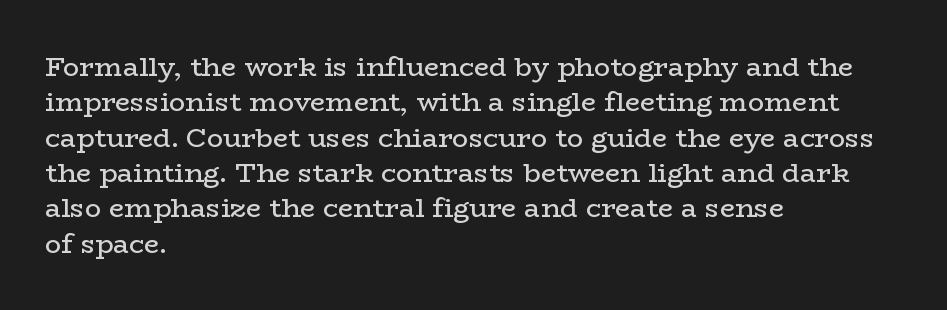
The image shows 27 px text type, upright; set left-aligned, normal line spacing (1.31x), normal letter spacing, not underlined.
